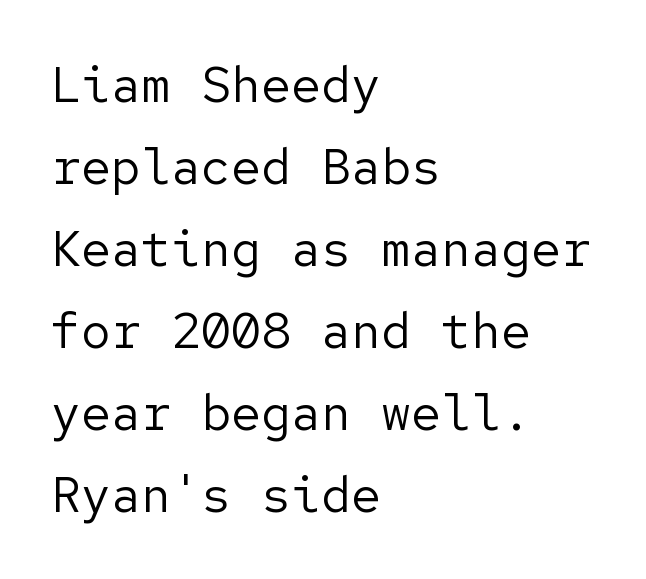
The image shows 50 px regular-weight sans-serif type, upright; set left-aligned, normal line spacing (1.64x), normal letter spacing, not underlined; low stroke contrast and a medium x-height.
